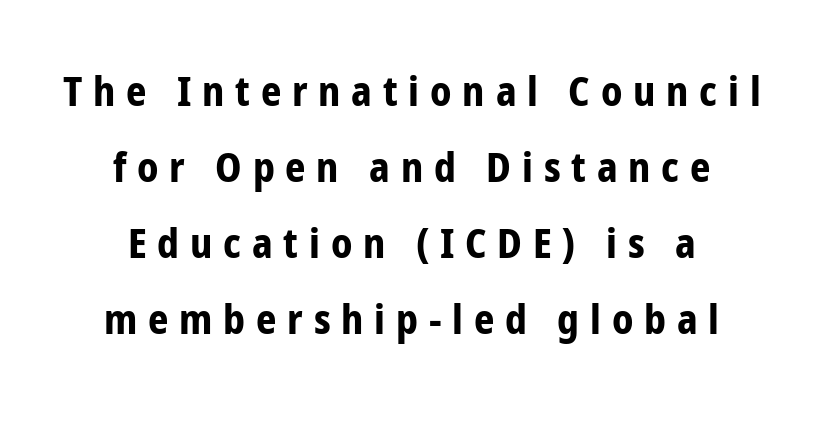
The image shows 40 px bold, condensed sans-serif type, upright; set centered, loose line spacing (1.9x), unusually wide letter spacing (+0.27 em), not underlined; low stroke contrast and a medium x-height.
